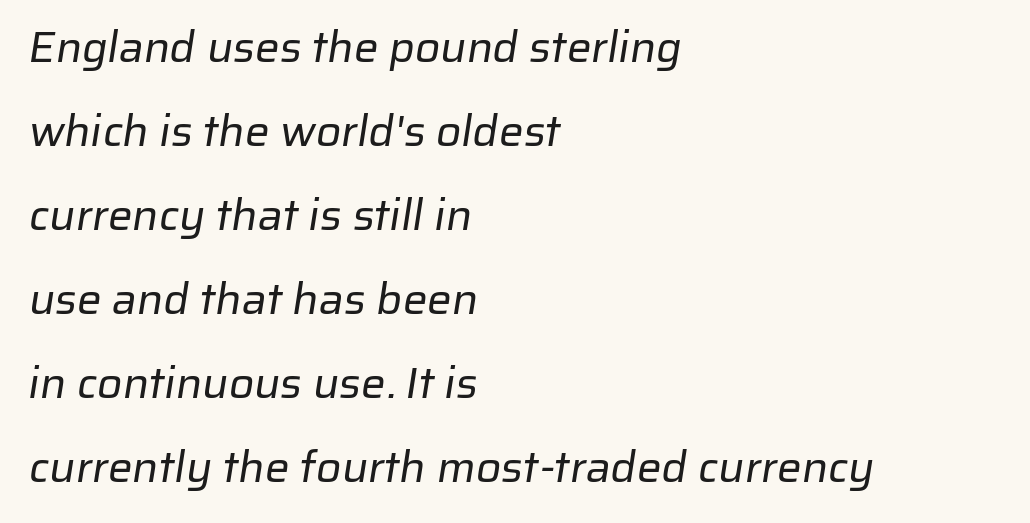
The image shows 44 px regular-weight sans-serif type; set left-aligned, loose line spacing (1.91x), normal letter spacing, not underlined; low stroke contrast and a medium x-height.
